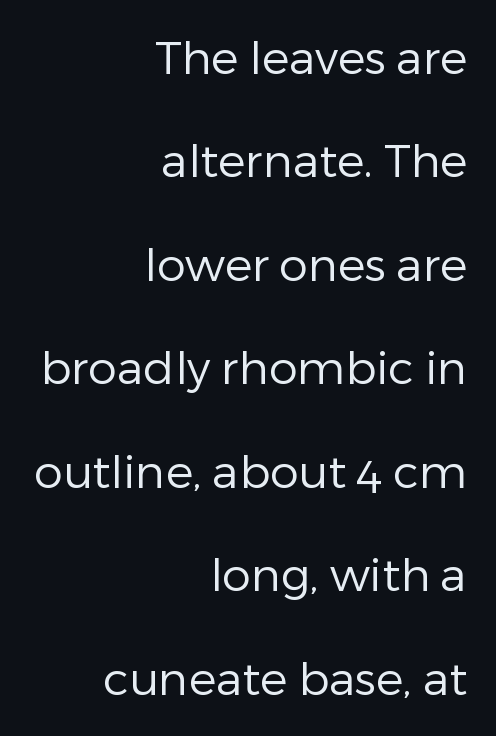
Q: Is the text bold? A: No.
Q: Is the text italic (slanted)? A: No, it is upright.
Q: Is the typeface a serif or a sans-serif typeface? A: Sans-serif.
Q: Is the text underlined? A: No.
Q: How is the paragraph aligned? A: Right-aligned.
Q: Is the spacing between letters normal or unusually wide? A: Normal.
Q: Is the spacing between lines tight, normal or loose? A: Loose.
Q: Width (condensed, normal, or wide)? A: Normal.
Q: Stroke contrast? A: Low.
Q: x-height? A: Medium.
Q: Monospaced? A: No.
